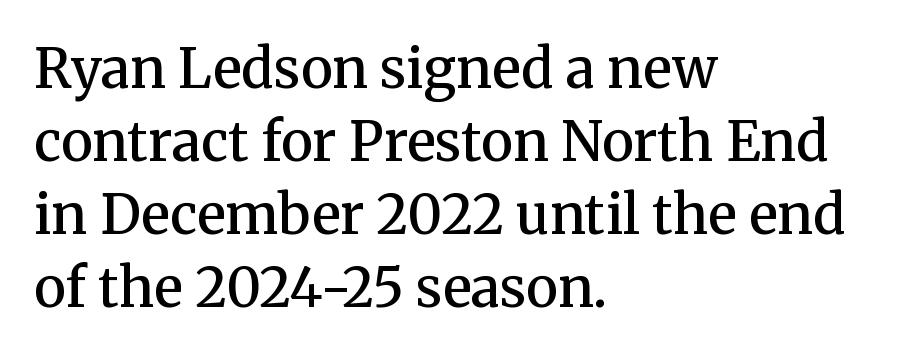
Q: Is the text bold? A: Semi-bold.
Q: Is the text italic (slanted)? A: No, it is upright.
Q: Is the typeface a serif or a sans-serif typeface? A: Serif.
Q: Is the text underlined? A: No.
Q: How is the paragraph aligned? A: Left-aligned.
Q: Is the spacing between letters normal or unusually wide? A: Normal.
Q: Is the spacing between lines tight, normal or loose? A: Normal.
Q: Width (condensed, normal, or wide)? A: Normal.
Q: Stroke contrast? A: Medium.
Q: x-height? A: Medium.
Q: Monospaced? A: No.
